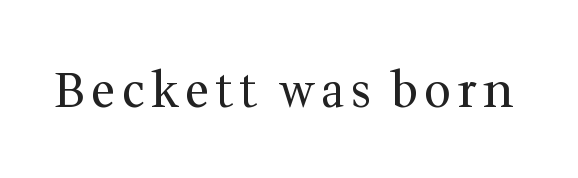
{"serif": "yes", "italic": "no", "bold": "no", "weight": "regular", "width": "normal", "stroke_contrast": "medium", "x_height": "medium", "monospaced": "no", "underline": "no", "glyph_px": 48}
